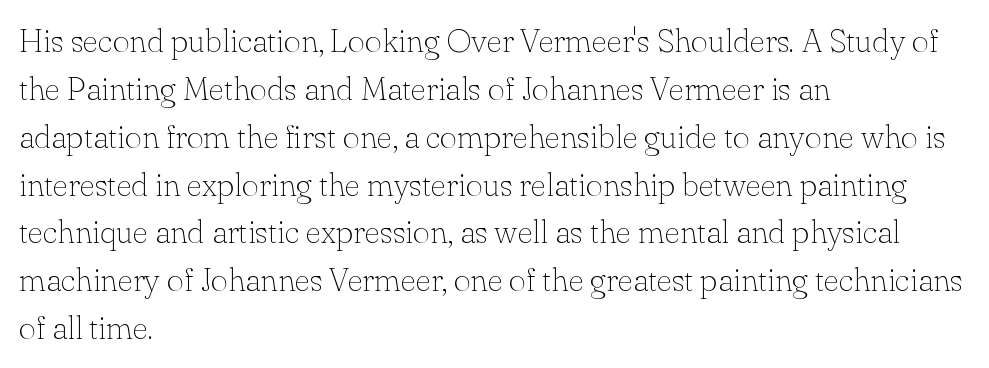
The image shows 33 px thin serif type, upright; set left-aligned, normal line spacing (1.45x), normal letter spacing, not underlined; low stroke contrast and a small x-height.
